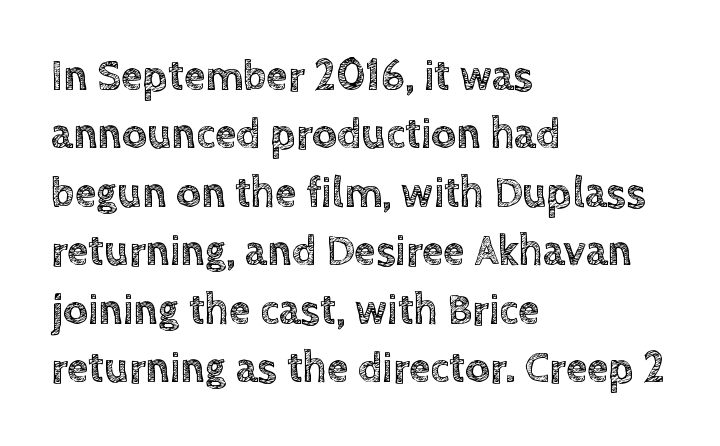
Q: Is the text italic (slanted)? A: No, it is upright.
Q: Is the text underlined? A: No.
Q: How is the paragraph aligned? A: Left-aligned.
Q: Is the spacing between letters normal or unusually wide? A: Normal.
Q: Is the spacing between lines tight, normal or loose? A: Normal.
Q: Width (condensed, normal, or wide)? A: Normal.
Q: x-height? A: Large.
Q: Monospaced? A: No.
